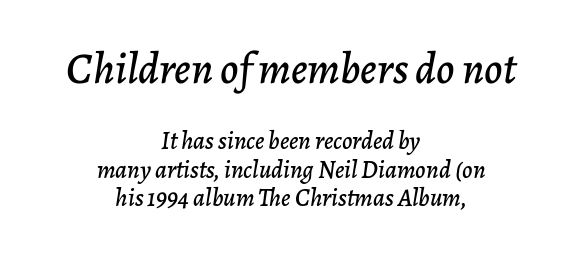
The rendering shrinks the type as you move from the upper chunk to the lower. The letters advance in unequal steps, a hallmark of proportional type. No word sits above an underline. Notice how the stems are inclined rather than vertical — that's the hallmark of italics.
